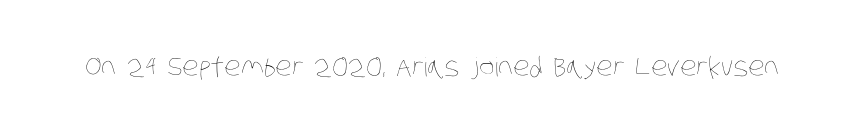
The image shows 26 px text type; set normal letter spacing, not underlined.
